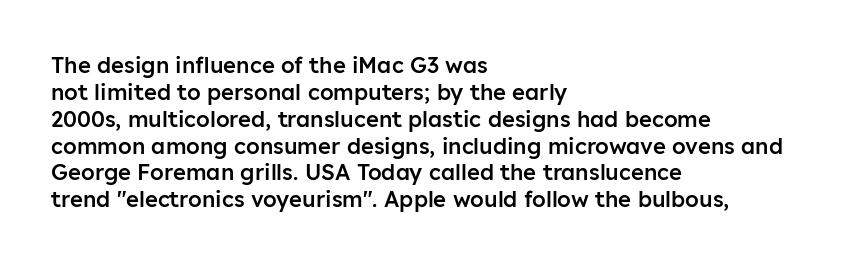
Letters rest on an invisible, unmarked baseline. Notice how the stems are strictly vertical — no italics here. In terms of letterspacing, this is plain default setting. This is moderately heavy type, rendered in semibold. Reading down the block, your eye returns to a fixed left position each line.
